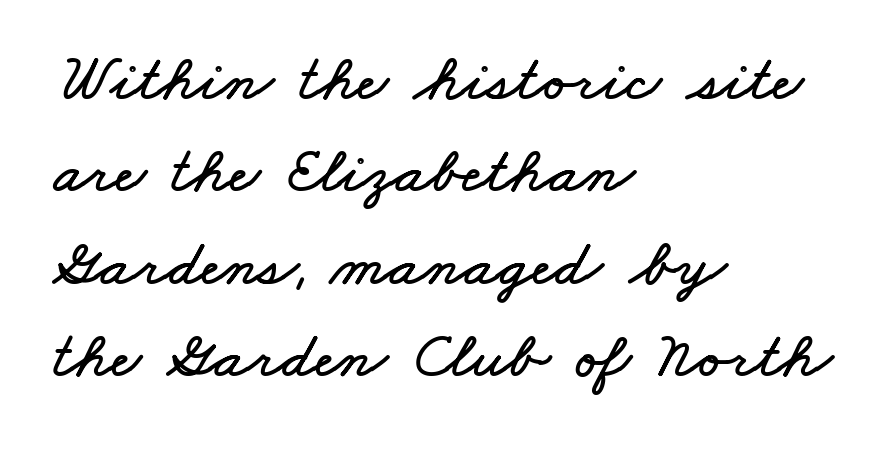
Q: Is the text underlined? A: No.
Q: How is the paragraph aligned? A: Left-aligned.
Q: Is the spacing between letters normal or unusually wide? A: Normal.
Q: Is the spacing between lines tight, normal or loose? A: Normal.
Q: Width (condensed, normal, or wide)? A: Wide.
Q: Stroke contrast? A: Low.
Q: x-height? A: Small.
Q: Monospaced? A: No.
